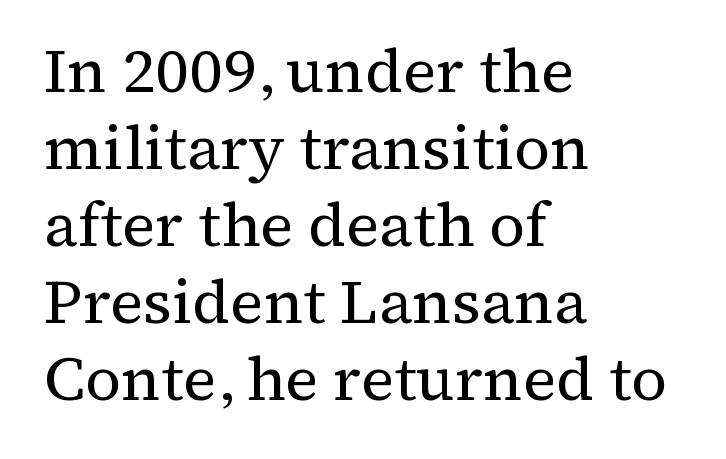
Q: Is the text bold? A: No.
Q: Is the text italic (slanted)? A: No, it is upright.
Q: Is the typeface a serif or a sans-serif typeface? A: Serif.
Q: Is the text underlined? A: No.
Q: How is the paragraph aligned? A: Left-aligned.
Q: Is the spacing between letters normal or unusually wide? A: Normal.
Q: Width (condensed, normal, or wide)? A: Normal.
Q: Stroke contrast? A: Medium.
Q: x-height? A: Medium.
Q: Monospaced? A: No.
